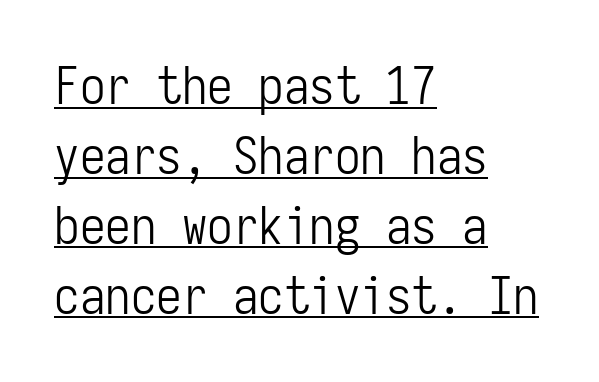
{"serif": "no", "italic": "no", "bold": "no", "weight": "light", "width": "condensed", "stroke_contrast": "low", "x_height": "medium", "monospaced": "yes", "underline": "yes", "align": "left", "line_spacing": "normal", "line_spacing_ratio": 1.37, "letter_spacing": "normal", "letter_spacing_em": 0.0, "glyph_px": 51}
